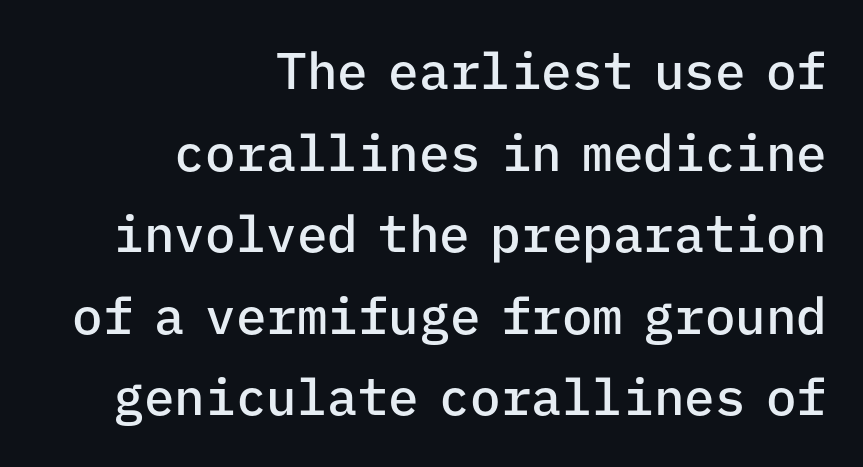
The passage shown is not underscored anywhere. Semibold letterforms, between regular and bold. The ragged edge is on the left, which tells us the setting is flush right. The lettering holds an erect, upright posture throughout. How would I describe the line gaps? Plain and ordinary. Here the designer chose a console-style face with uniform glyph widths.
